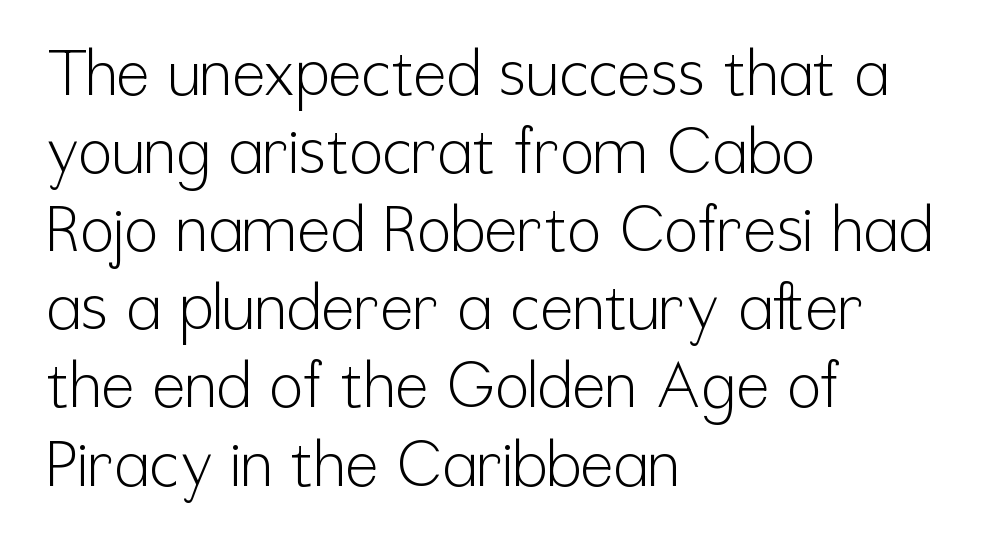
Unlike a traditional serif, this face leaves its strokes unadorned. Anything drawn beneath the words? Only blank space. The ragged edge is on the right, which tells us the setting is flush left. Think standard paragraph weight, or any step lighter than that. Here the designer chose a conventional face with non-uniform glyph widths.
